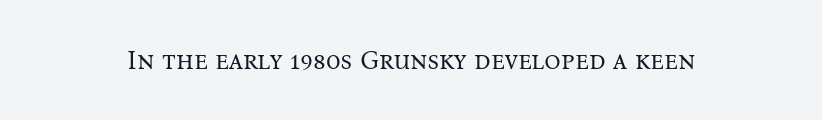
Q: Is the text bold? A: No.
Q: Is the text italic (slanted)? A: No, it is upright.
Q: Is the text underlined? A: No.
Q: Is the spacing between letters normal or unusually wide? A: Normal.
